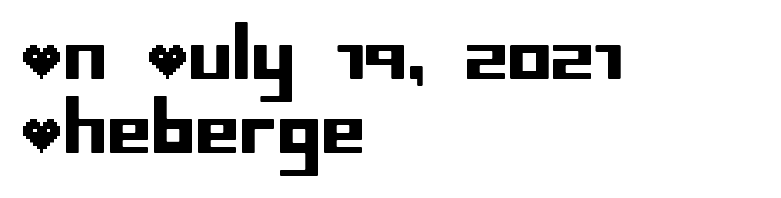
Caption: multi-line text, flush left, ragged right. The foot of each line stays bare and open. Unlike italic type, these characters show no tilt at all. What's the leading like? Squeezed, with rows nearly overlapping. Spacing between characters is what you'd get straight out of the box. The characters display no serif detailing; their extremities are plain.
